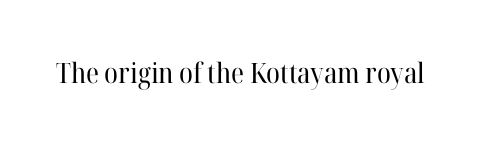
Q: Is the text bold? A: No.
Q: Is the text italic (slanted)? A: No, it is upright.
Q: Is the typeface a serif or a sans-serif typeface? A: Serif.
Q: Is the text underlined? A: No.
Q: Is the spacing between letters normal or unusually wide? A: Normal.
Q: Width (condensed, normal, or wide)? A: Normal.
Q: Stroke contrast? A: High.
Q: x-height? A: Medium.
Q: Monospaced? A: No.
